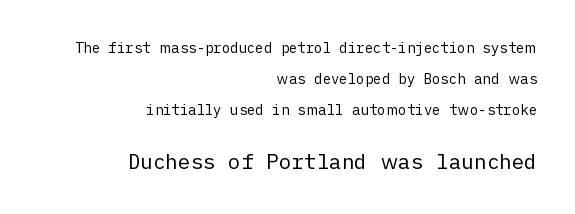
The image shows 21 px text type, upright; set right-aligned, loose line spacing (2.2x), normal letter spacing, not underlined; the second (bottom) block is 1.5x larger.
